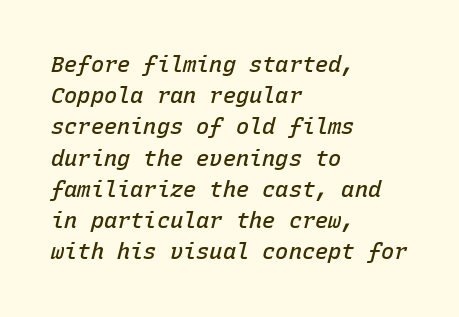
Q: Is the text bold? A: Semi-bold.
Q: Is the text italic (slanted)? A: Yes, it leans right by about 15 degrees.
Q: Is the text underlined? A: No.
Q: How is the paragraph aligned? A: Left-aligned.
Q: Is the spacing between letters normal or unusually wide? A: Normal.
Q: Is the spacing between lines tight, normal or loose? A: Normal.
